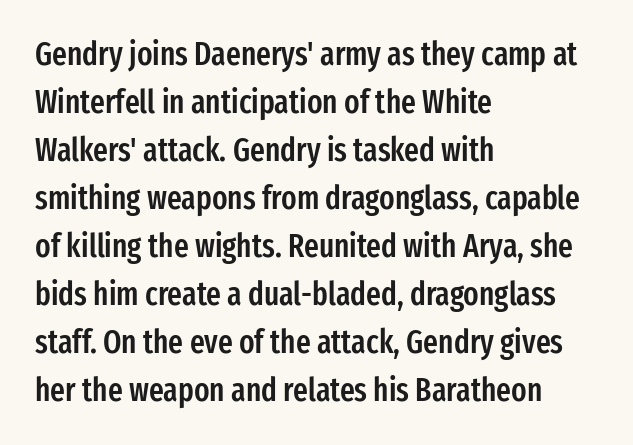
Q: Is the text bold? A: Semi-bold.
Q: Is the text italic (slanted)? A: No, it is upright.
Q: Is the typeface a serif or a sans-serif typeface? A: Sans-serif.
Q: Is the text underlined? A: No.
Q: How is the paragraph aligned? A: Left-aligned.
Q: Is the spacing between letters normal or unusually wide? A: Normal.
Q: Is the spacing between lines tight, normal or loose? A: Normal.
Q: Width (condensed, normal, or wide)? A: Condensed.
Q: Stroke contrast? A: Low.
Q: x-height? A: Medium.
Q: Monospaced? A: No.
